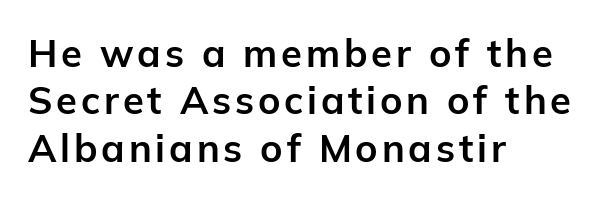
The image shows 38 px bold sans-serif type, upright; set left-aligned, normal line spacing (1.25x), not underlined; low stroke contrast and a medium x-height.
